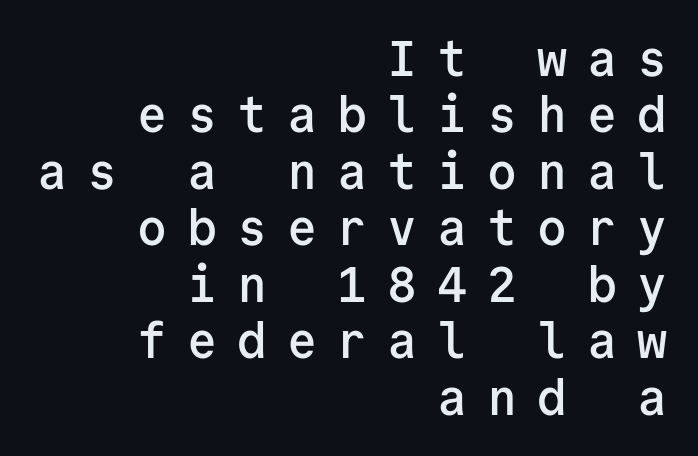
{"serif": "no", "italic": "no", "bold": "semi", "weight": "semibold", "width": "normal", "stroke_contrast": "low", "x_height": "medium", "monospaced": "yes", "underline": "no", "align": "right", "line_spacing": "tight", "line_spacing_ratio": 1.13, "letter_spacing": "wide", "letter_spacing_em": 0.4, "glyph_px": 50}
